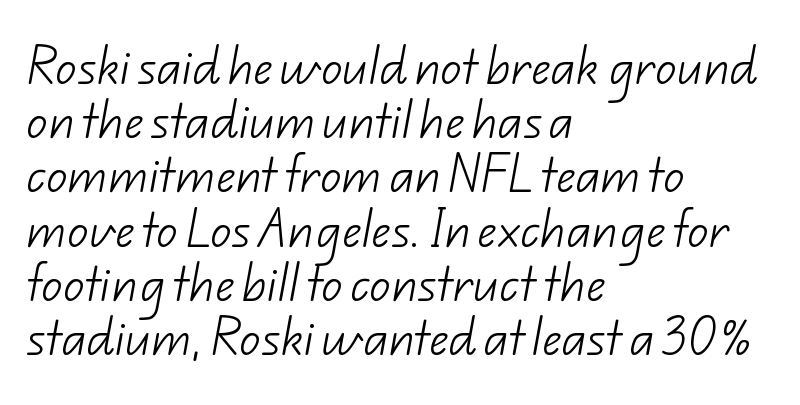
{"serif": "no", "bold": "no", "weight": "light", "width": "normal", "stroke_contrast": "low", "x_height": "small", "monospaced": "no", "underline": "no", "align": "left", "line_spacing": "normal", "line_spacing_ratio": 1.29, "letter_spacing": "normal", "letter_spacing_em": 0.0, "glyph_px": 42}
